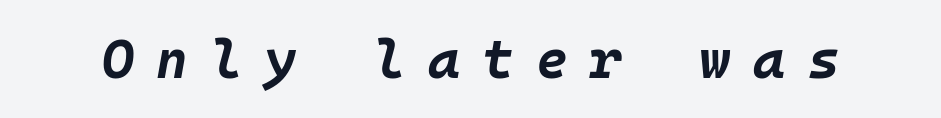
The image shows 54 px bold type, italic (leaning right), monospaced; set unusually wide letter spacing (+0.42 em), not underlined; low stroke contrast and a large x-height.
